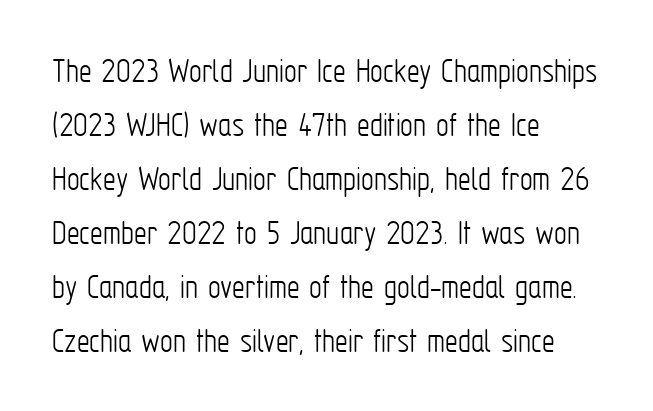
The image shows 36 px light, condensed sans-serif type, upright; set left-aligned, normal line spacing (1.5x), normal letter spacing, not underlined; low stroke contrast and a medium x-height.
